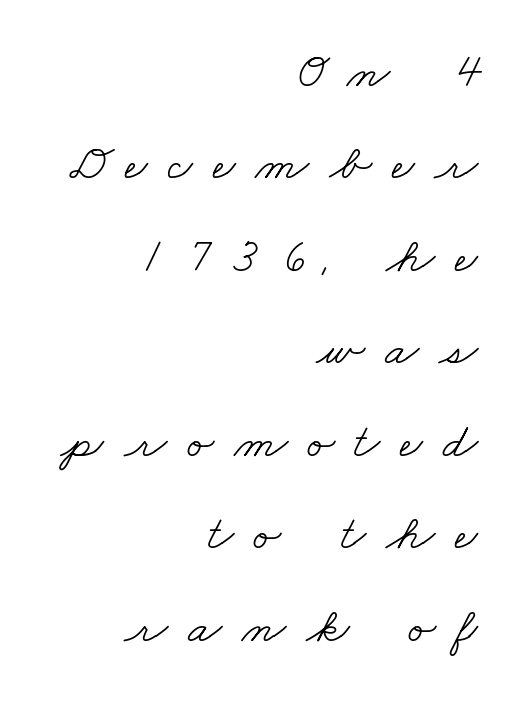
The image shows 50 px light, wide serif type; set right-aligned, line spacing 1.85x, unusually wide letter spacing (+0.4 em), not underlined; low stroke contrast and a small x-height.
